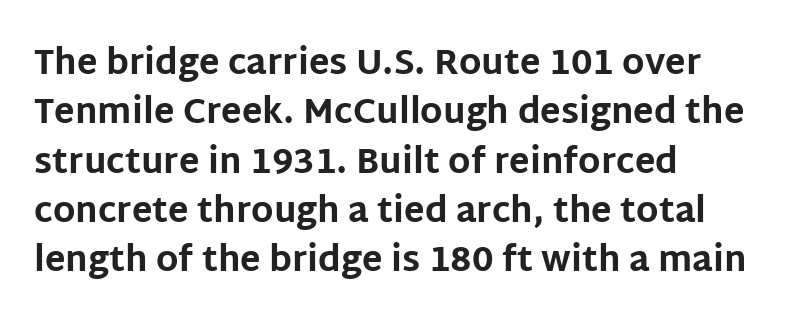
The image shows 34 px bold sans-serif type, upright; set left-aligned, normal line spacing (1.45x), normal letter spacing, not underlined; low stroke contrast and a large x-height.
